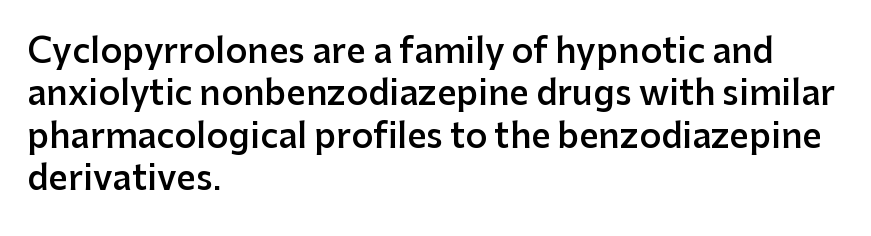
{"serif": "no", "italic": "no", "bold": "semi", "weight": "semibold", "width": "normal", "stroke_contrast": "low", "x_height": "medium", "monospaced": "no", "underline": "no", "align": "left", "line_spacing": "normal", "line_spacing_ratio": 1.25, "letter_spacing": "normal", "letter_spacing_em": 0.0, "glyph_px": 34}
